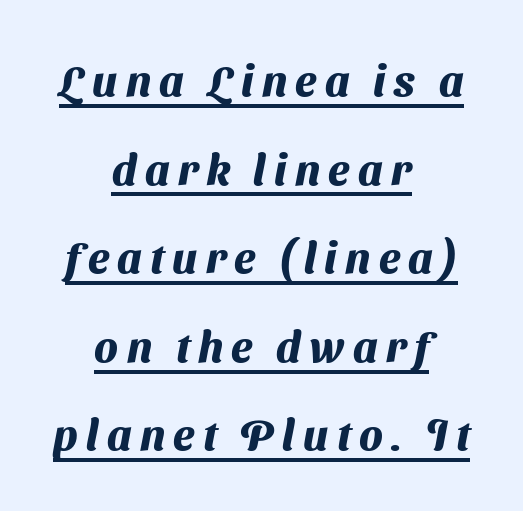
{"serif": "no", "bold": "yes", "weight": "heavy", "width": "normal", "stroke_contrast": "medium", "x_height": "medium", "monospaced": "no", "underline": "yes", "align": "center", "line_spacing": "loose", "line_spacing_ratio": 2.06, "glyph_px": 43}
